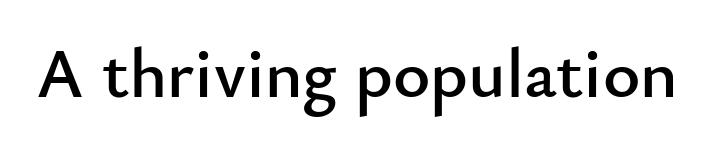
Q: Is the text italic (slanted)? A: No, it is upright.
Q: Is the typeface a serif or a sans-serif typeface? A: Sans-serif.
Q: Is the text underlined? A: No.
Q: Is the spacing between letters normal or unusually wide? A: Normal.
Q: Width (condensed, normal, or wide)? A: Normal.
Q: Stroke contrast? A: Low.
Q: x-height? A: Small.
Q: Monospaced? A: No.
